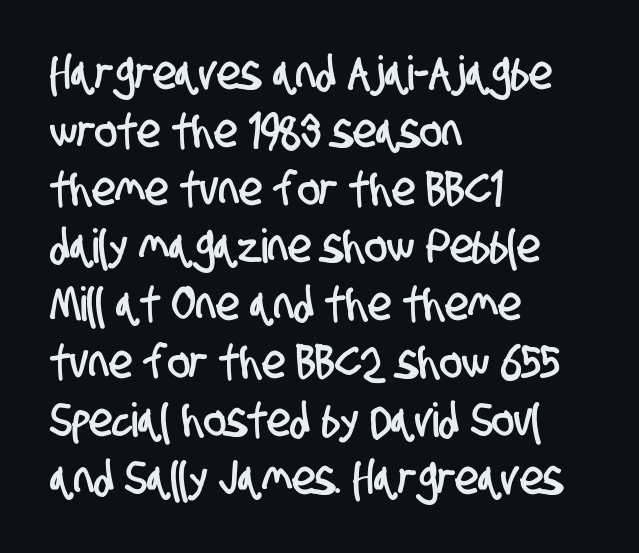
Do the characters align in a grid? No, the font is proportional. Caption: standard tracking, unaltered. Horizontal alignment here is leftward, the default for most running prose. Descender tails drop into unmarked territory.
